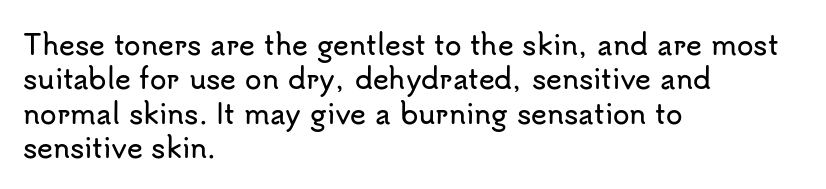
The image shows 27 px text type, upright; set left-aligned, normal line spacing (1.27x), normal letter spacing, not underlined.
